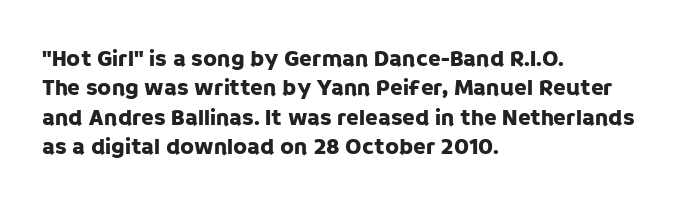
One-word summary of the alignment: left. Posture: vertical. The tracking reads as untouched default to a designer's eye. Each row of text sits above clean, open space. Does the leading feel generous? No, just average.
